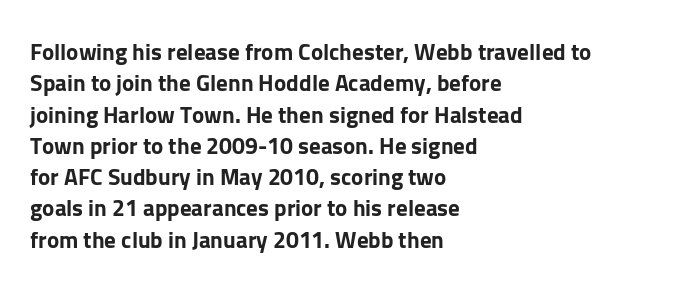
{"italic": "no", "bold": "yes", "underline": "no", "align": "left", "line_spacing": "normal", "line_spacing_ratio": 1.36, "letter_spacing": "normal", "letter_spacing_em": 0.0, "glyph_px": 23}
